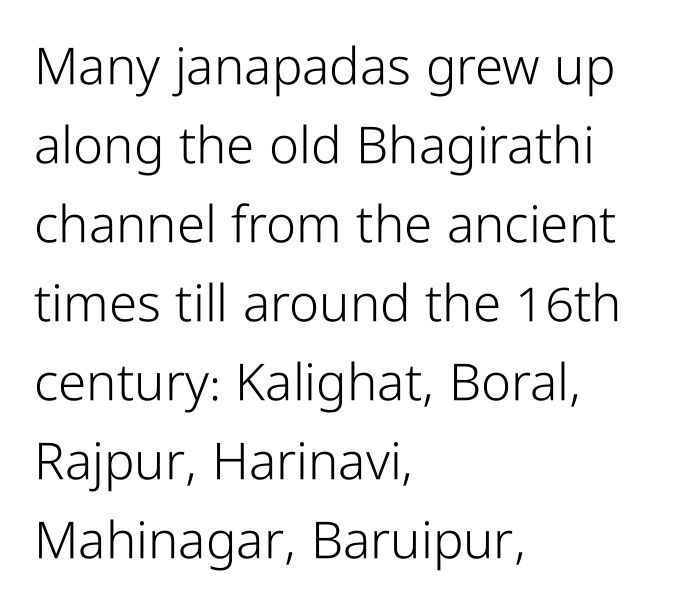
{"serif": "no", "italic": "no", "bold": "no", "weight": "light", "width": "condensed", "stroke_contrast": "low", "x_height": "medium", "monospaced": "no", "underline": "no", "align": "left", "line_spacing": "normal", "line_spacing_ratio": 1.55, "letter_spacing": "normal", "letter_spacing_em": 0.0, "glyph_px": 51}
